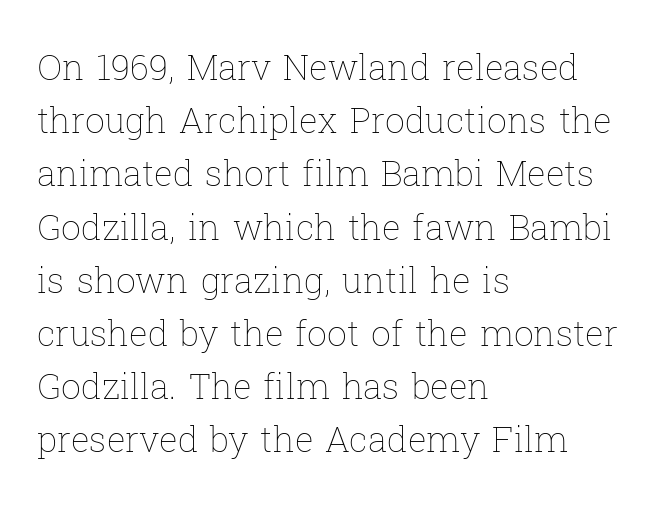
The image shows 35 px thin type, upright; set left-aligned, normal line spacing (1.52x), normal letter spacing, not underlined; low stroke contrast and a medium x-height.
